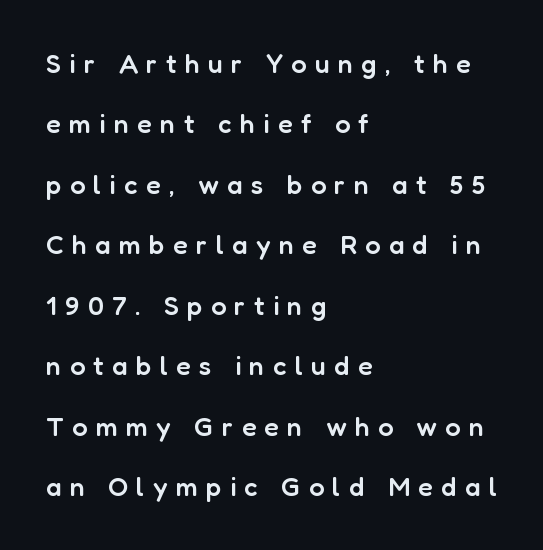
The image shows 27 px text type, upright; set left-aligned, loose line spacing (2.24x), unusually wide letter spacing (+0.31 em), not underlined.
